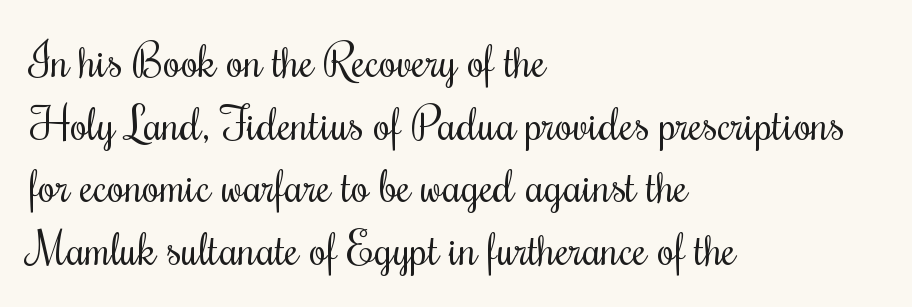
The rendering keeps characters at their native spacing. The font sits on the lighter half of the weight spectrum, regular included. Underline: absent. The leading is moderate, giving the passage an even texture. Note the varied advance widths — an 'i' is clearly narrower than an 'm'.
